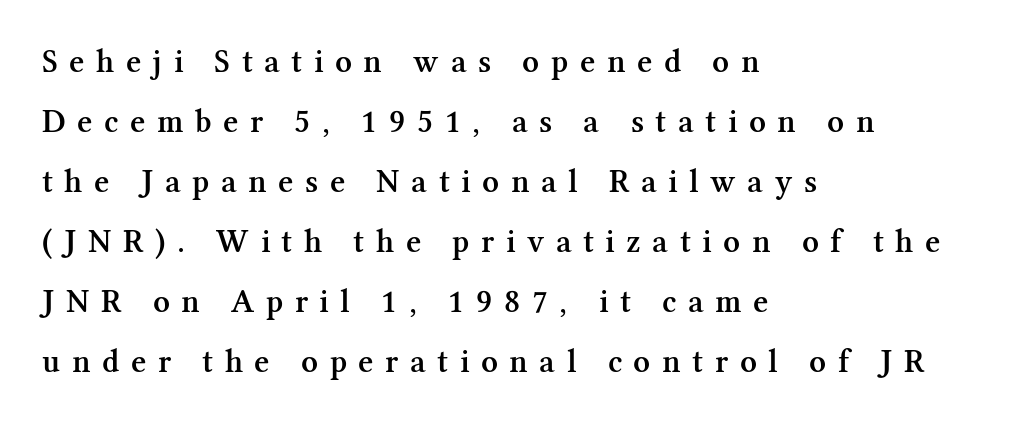
The image shows 33 px semibold serif type, upright; set left-aligned, line spacing 1.82x, unusually wide letter spacing (+0.35 em), not underlined; medium stroke contrast and a medium x-height.
